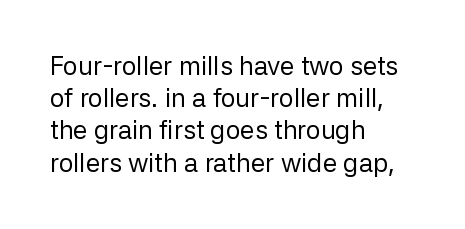
The image shows 26 px text type, upright; set left-aligned, line spacing 1.24x, normal letter spacing, not underlined.
